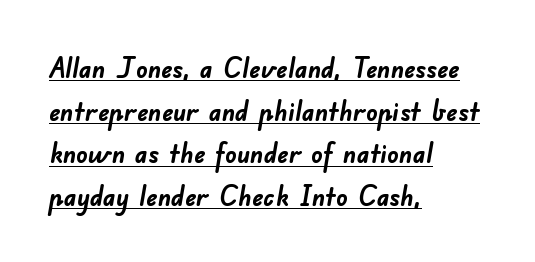
This sample uses plain, unmodified letter spacing. Notice how descenders clear the ascenders below comfortably — that's standard leading. A dark, heavy texture on the line: the type is bold. Leftover space on each line is placed entirely after the last word. Spacing verdict: proportional, widths tailored to each character.
